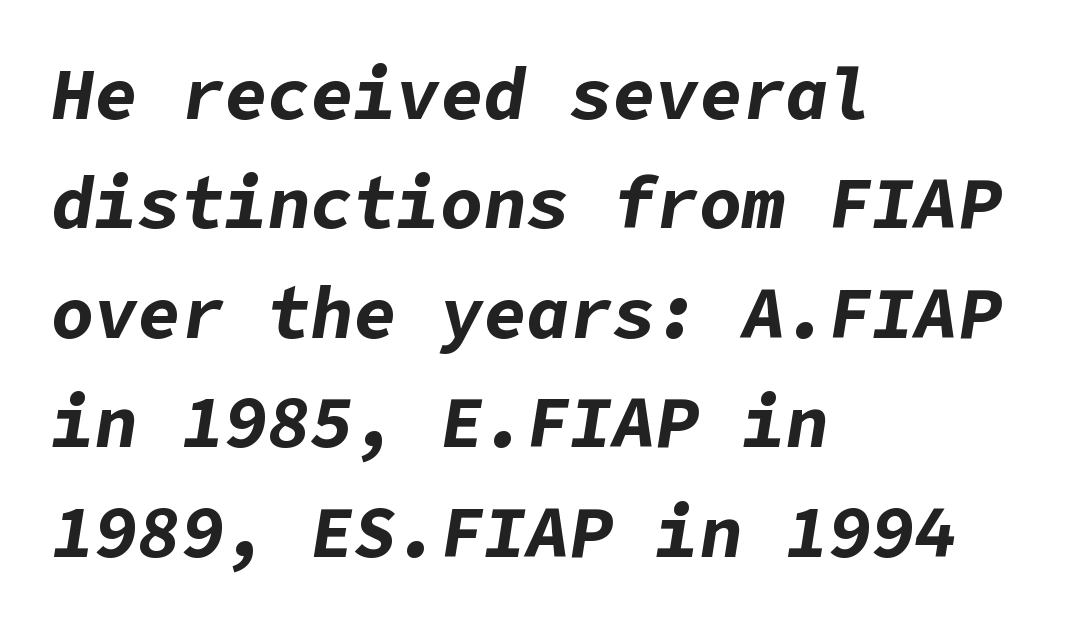
The image shows 72 px bold type, italic (leaning right); set left-aligned, normal line spacing (1.52x), normal letter spacing, not underlined; low stroke contrast and a medium x-height.
